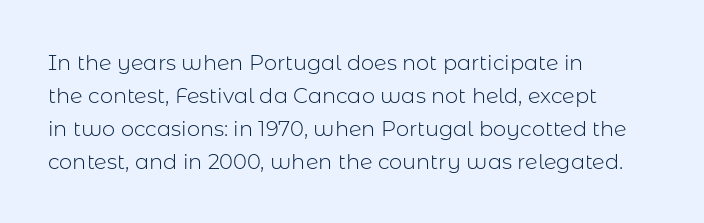
{"italic": "no", "bold": "no", "underline": "no", "align": "left", "line_spacing": "normal", "line_spacing_ratio": 1.57, "letter_spacing": "normal", "letter_spacing_em": 0.0, "glyph_px": 21}
